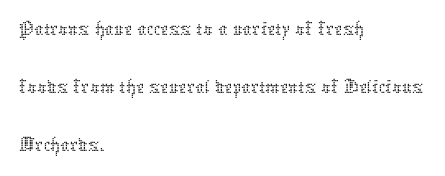
{"italic": "no", "bold": "no", "weight": "thin", "width": "normal", "stroke_contrast": "low", "x_height": "medium", "monospaced": "no", "underline": "no", "align": "left", "line_spacing": "normal", "line_spacing_ratio": 1.26, "letter_spacing": "normal", "letter_spacing_em": 0.0, "glyph_px": 46}
